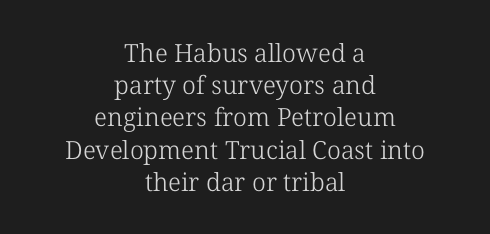
Unmarked baselines from the first word to the last. Every character sits straight up, as roman type does. The strokes are not fattened; the text isn't bold. Which margin do the lines hug? Neither — every line sits in the middle. Default kerning and tracking; the words read as compact shapes. The leading is moderate, giving the passage an even texture.
